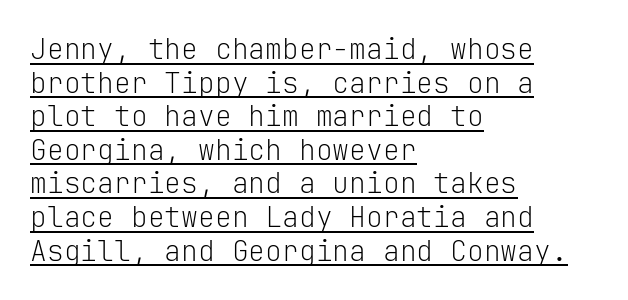
The image shows 28 px light sans-serif type, upright, monospaced; set left-aligned, line spacing 1.2x, normal letter spacing, underlined; low stroke contrast and a medium x-height.
